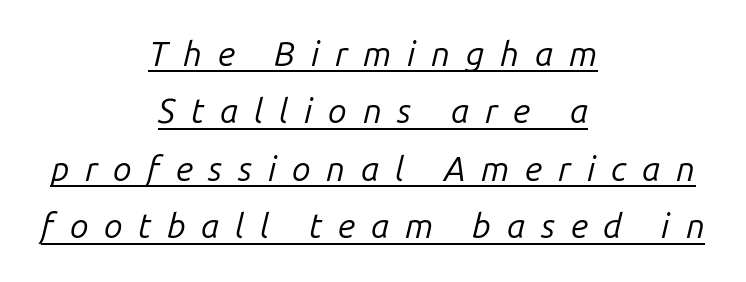
The sample's only ornament is a line tracing under the words. In terms of leading, this rendering sits right in the middle. Unbolded letterforms with no extra heft. Think of a printed novel: that variable character pitch is what you see here. Someone cranked the tracking dial way up on this one. The glyphs look as if they've been sheared to an angle.
